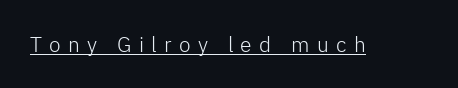
{"italic": "no", "bold": "no", "underline": "yes", "letter_spacing": "wide", "letter_spacing_em": 0.35, "glyph_px": 21}
